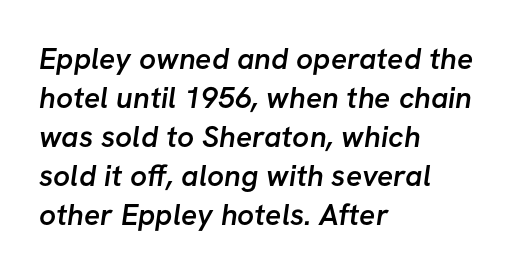
Q: Is the text bold? A: Semi-bold.
Q: Is the typeface a serif or a sans-serif typeface? A: Sans-serif.
Q: Is the text underlined? A: No.
Q: How is the paragraph aligned? A: Left-aligned.
Q: Is the spacing between letters normal or unusually wide? A: Normal.
Q: Is the spacing between lines tight, normal or loose? A: Normal.
Q: Width (condensed, normal, or wide)? A: Normal.
Q: Stroke contrast? A: Low.
Q: x-height? A: Medium.
Q: Monospaced? A: No.
